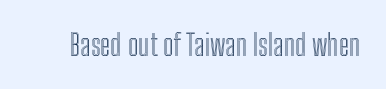
The image shows 30 px condensed type, upright; set normal letter spacing, not underlined; a medium x-height.
